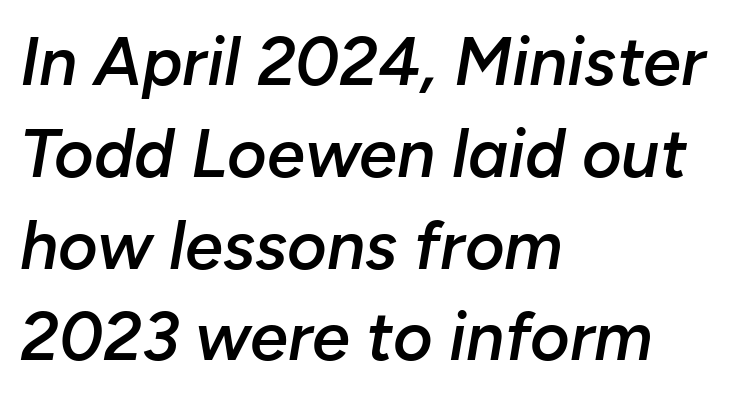
{"italic": "yes", "lean": "right", "slant_degrees": 10, "bold": "semi", "weight": "semibold", "width": "normal", "stroke_contrast": "low", "x_height": "medium", "monospaced": "no", "underline": "no", "align": "left", "line_spacing": "normal", "line_spacing_ratio": 1.35, "letter_spacing": "normal", "letter_spacing_em": 0.0, "glyph_px": 68}
